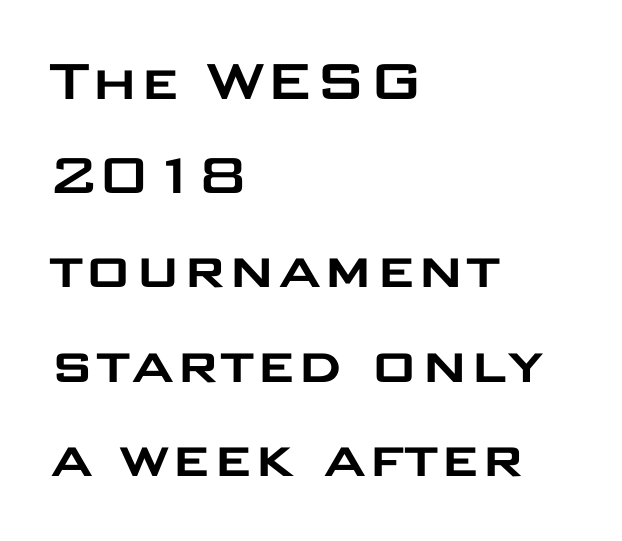
The image shows 65 px wide sans-serif type, upright; set left-aligned, normal line spacing (1.45x), normal letter spacing, not underlined; low stroke contrast and a large x-height.
